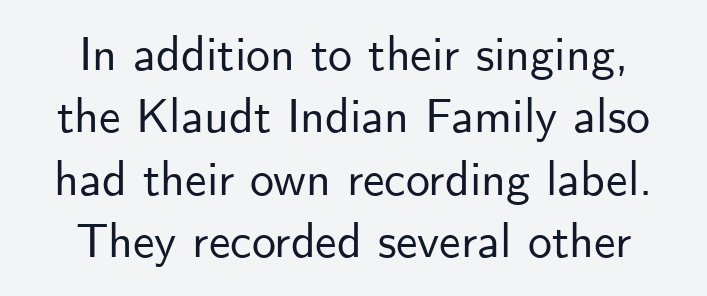
The image shows 48 px sans-serif type, upright; set centered, normal line spacing (1.3x), normal letter spacing, not underlined; low stroke contrast and a small x-height.
